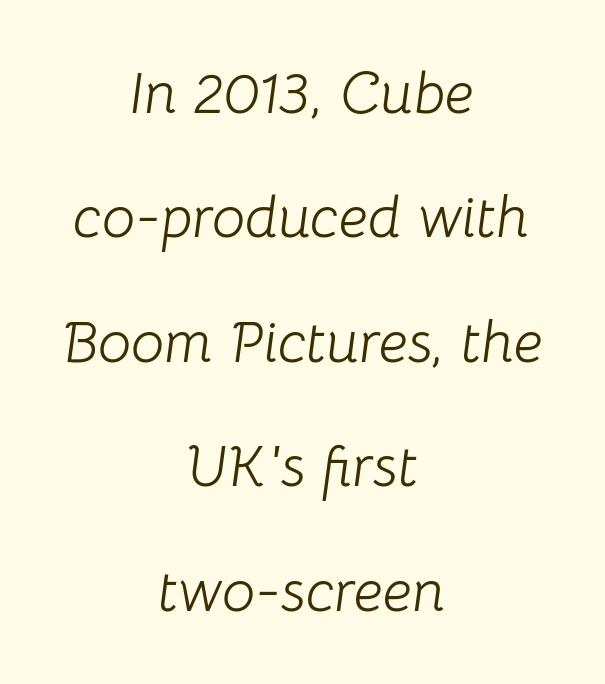
The image shows 59 px light type, italic (leaning right); set centered, loose line spacing (2.11x), normal letter spacing, not underlined; low stroke contrast and a medium x-height.
